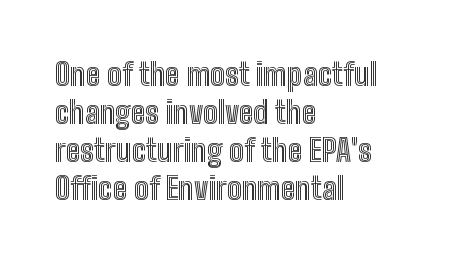
Q: Is the text italic (slanted)? A: No, it is upright.
Q: Is the text underlined? A: No.
Q: How is the paragraph aligned? A: Left-aligned.
Q: Is the spacing between letters normal or unusually wide? A: Normal.
Q: Width (condensed, normal, or wide)? A: Condensed.
Q: x-height? A: Medium.
Q: Monospaced? A: No.
